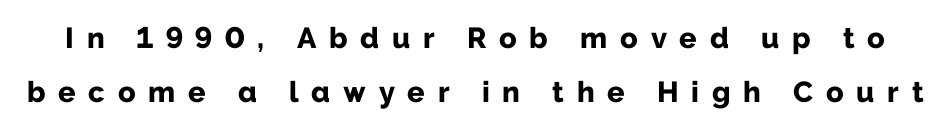
Descenders hang freely into open space. Looks like regular typesetting: each glyph gets only the width it needs. Style check: upright. These lines have a slow, spaced-out rhythm from letter to letter. Is the type bold? Yes — the strokes are clearly thick and heavy. Type style note: lacks serifs.
